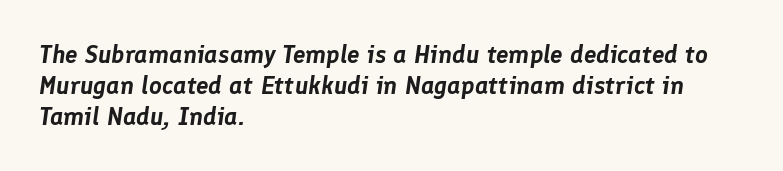
{"italic": "yes", "lean": "right", "slant_degrees": 8, "underline": "no", "align": "left", "line_spacing_ratio": 1.24, "letter_spacing": "normal", "letter_spacing_em": 0.0, "glyph_px": 25}
